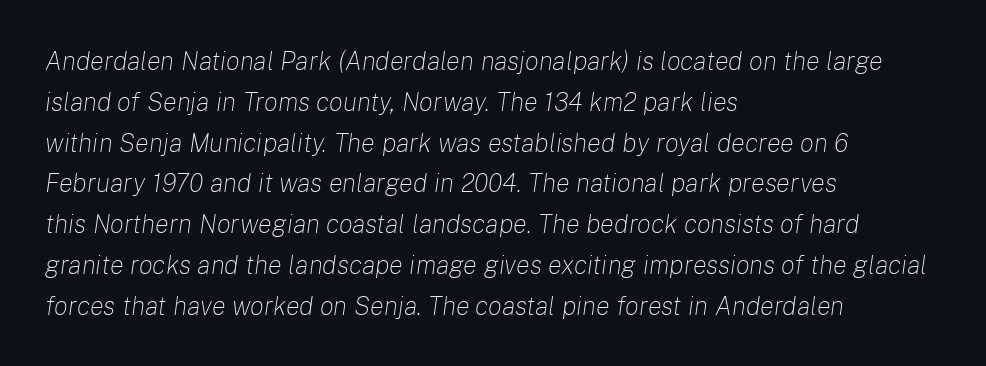
{"italic": "yes", "lean": "right", "slant_degrees": 8, "bold": "no", "underline": "no", "align": "left", "line_spacing": "normal", "line_spacing_ratio": 1.57, "letter_spacing": "normal", "letter_spacing_em": 0.0, "glyph_px": 26}
